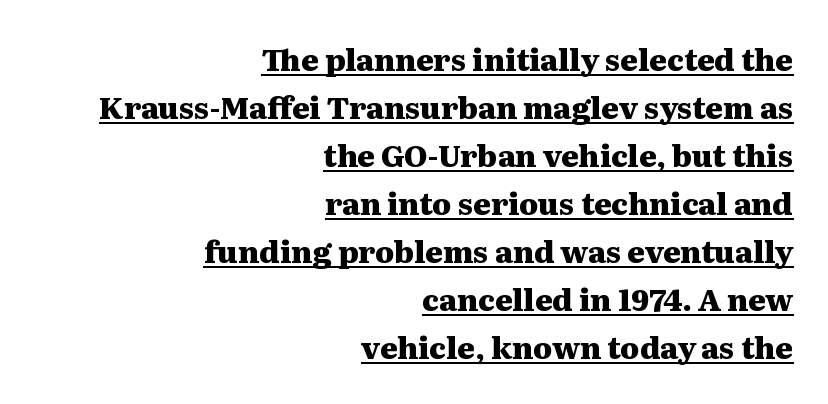
You can tell from the footed stems that serif type was used. In CSS terms this would be text-align: right. Nope, not italic — everything's standing straight. Summary of vertical rhythm: regular, with standard interline spacing.
